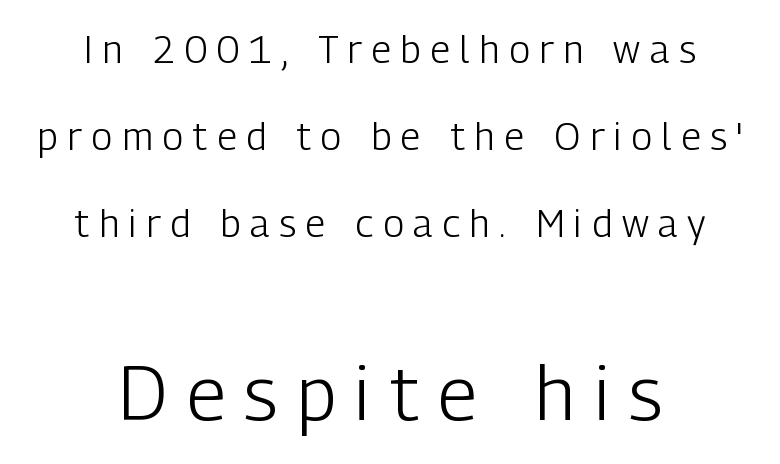
Q: Is the text bold? A: No.
Q: Is the text italic (slanted)? A: No, it is upright.
Q: Is the typeface a serif or a sans-serif typeface? A: Sans-serif.
Q: Is the text underlined? A: No.
Q: How is the paragraph aligned? A: Centered.
Q: Is the spacing between letters normal or unusually wide? A: Unusually wide.
Q: Is the spacing between lines tight, normal or loose? A: Loose.
Q: Which block of text is set in a larger size, the first (top) or the second (bottom)? A: The second (bottom) one.
Q: Width (condensed, normal, or wide)? A: Condensed.
Q: Stroke contrast? A: Low.
Q: x-height? A: Medium.
Q: Monospaced? A: No.
